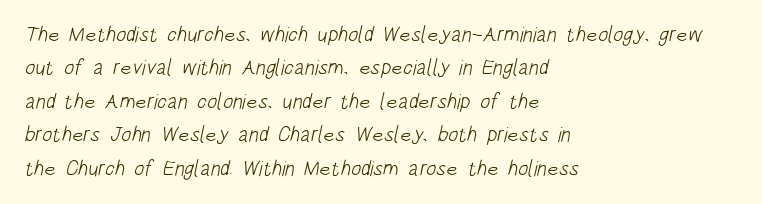
Check under the words: just untouched page. This sample uses plain, unmodified letter spacing. The compositor pushed each line to the left boundary. Nothing heavy about these letters — not bold at all.
